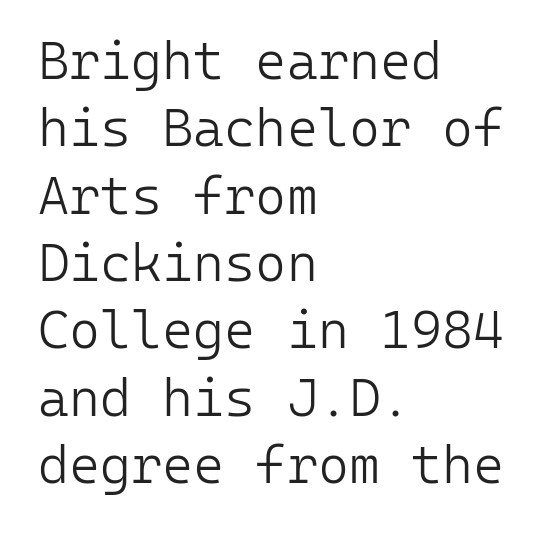
{"serif": "no", "italic": "no", "bold": "no", "weight": "light", "width": "normal", "stroke_contrast": "low", "x_height": "medium", "monospaced": "yes", "underline": "no", "align": "left", "line_spacing": "normal", "line_spacing_ratio": 1.27, "letter_spacing": "normal", "letter_spacing_em": 0.0, "glyph_px": 53}
